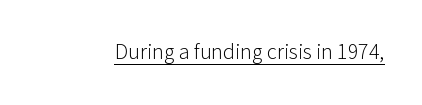
Q: Is the text bold? A: No.
Q: Is the text italic (slanted)? A: No, it is upright.
Q: Is the text underlined? A: Yes.
Q: Is the spacing between letters normal or unusually wide? A: Normal.
